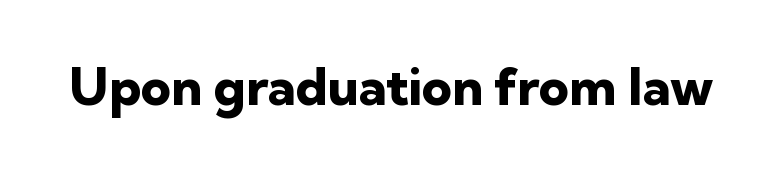
Plain, unruled lines of type. Proportional: the letters do not fall into vertical columns. Note: no serifs on the glyphs. How are the letters spaced? Ordinarily, with no added tracking. In terms of posture, this sample is upright. Thick stems and heavy bowls — unmistakably bold.
